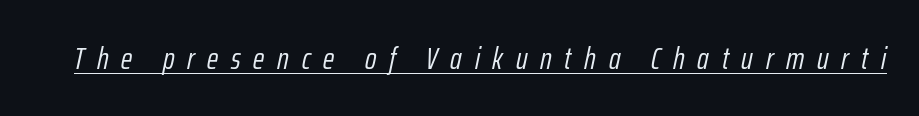
The image shows 31 px light, condensed type, italic (leaning right); set unusually wide letter spacing (+0.41 em), underlined; low stroke contrast and a medium x-height.
